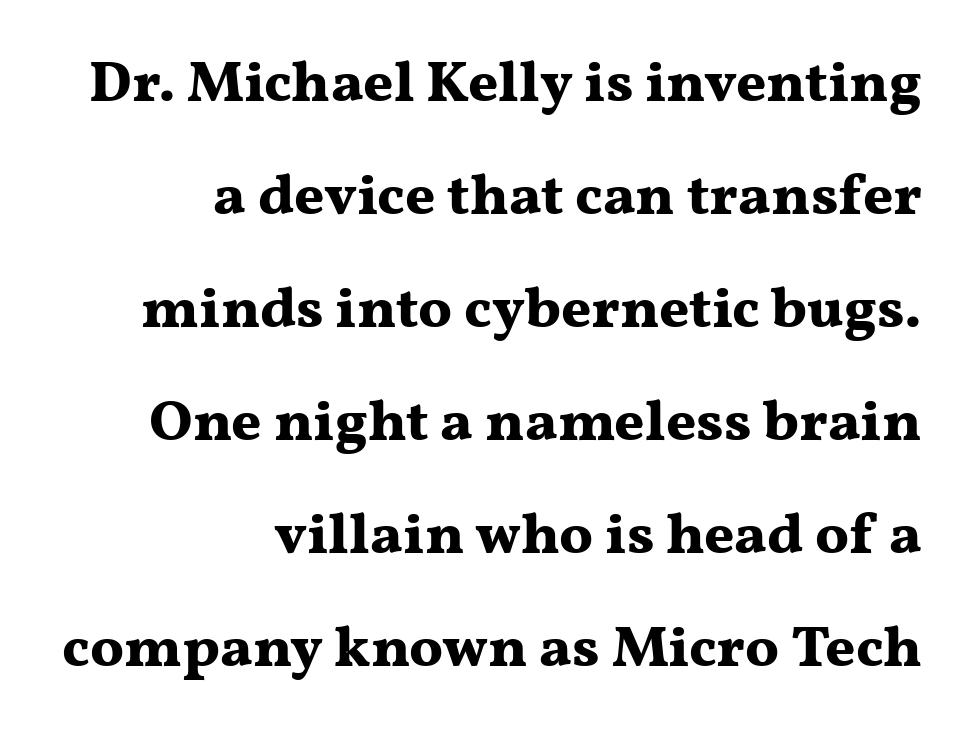
The image shows 58 px bold, wide serif type, upright; set right-aligned, loose line spacing (1.95x), normal letter spacing, not underlined; medium stroke contrast and a medium x-height.
